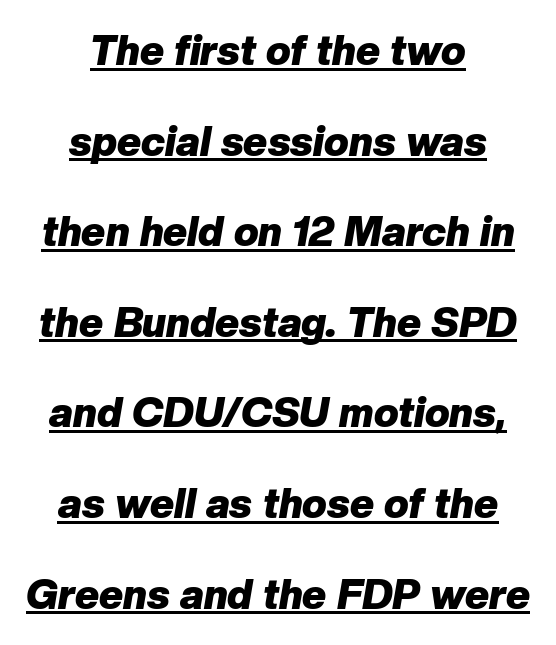
The image shows 41 px heavy type, italic (leaning right); set centered, loose line spacing (2.21x), normal letter spacing, underlined; low stroke contrast and a medium x-height.
